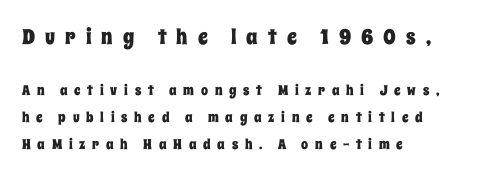
This is the regular roman posture of the typeface. Typesetter's note — upper block bumped up in size, lower block left smaller. Decoration check: the copy has no underline. The leading is generous, giving the passage an open texture. The type is letterspaced generously, with wide tracking. If you drew a ruler down the left edge, every line would touch it.
